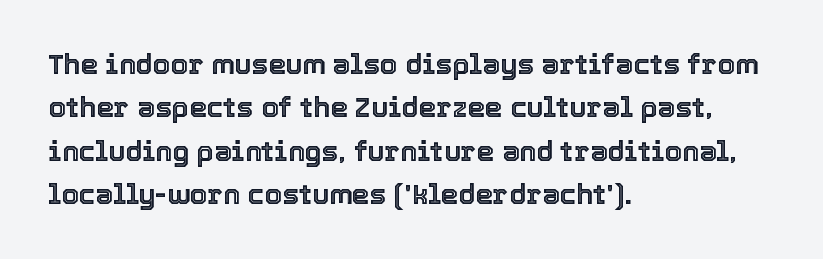
Q: Is the text italic (slanted)? A: No, it is upright.
Q: Is the text underlined? A: No.
Q: How is the paragraph aligned? A: Left-aligned.
Q: Is the spacing between letters normal or unusually wide? A: Normal.
Q: Is the spacing between lines tight, normal or loose? A: Normal.
Q: Width (condensed, normal, or wide)? A: Normal.
Q: x-height? A: Medium.
Q: Monospaced? A: No.
